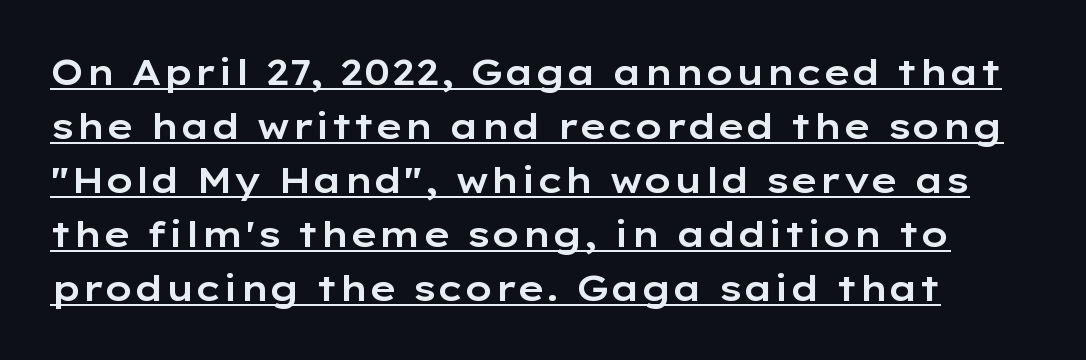
{"serif": "no", "italic": "no", "width": "wide", "stroke_contrast": "low", "x_height": "medium", "monospaced": "no", "underline": "yes", "line_spacing": "normal", "line_spacing_ratio": 1.54, "letter_spacing": "normal", "letter_spacing_em": 0.0, "glyph_px": 35}
